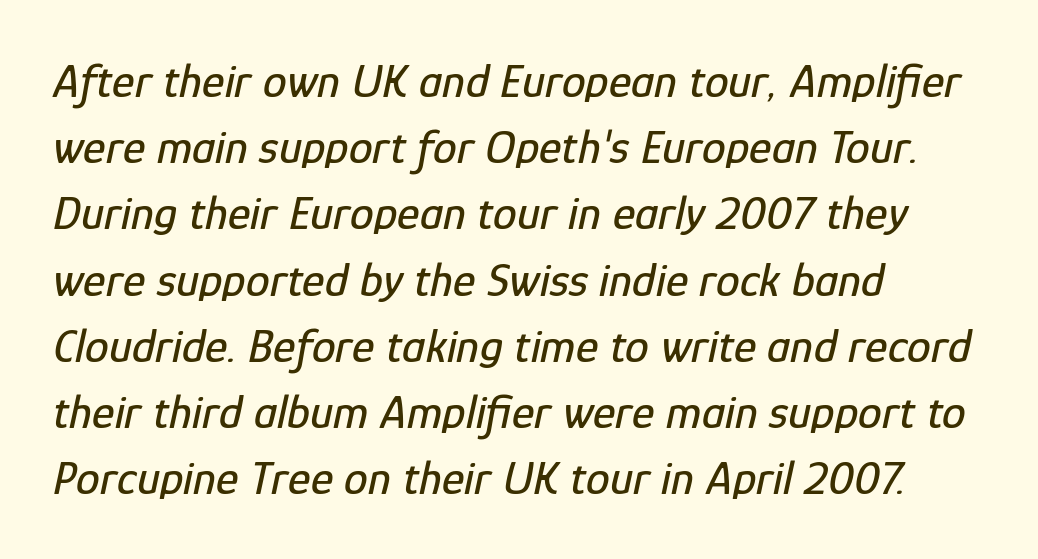
Q: Is the text italic (slanted)? A: Yes, it leans right by about 12 degrees.
Q: Is the text underlined? A: No.
Q: How is the paragraph aligned? A: Left-aligned.
Q: Is the spacing between letters normal or unusually wide? A: Normal.
Q: Is the spacing between lines tight, normal or loose? A: Normal.
Q: Width (condensed, normal, or wide)? A: Condensed.
Q: Stroke contrast? A: Low.
Q: x-height? A: Medium.
Q: Monospaced? A: No.
